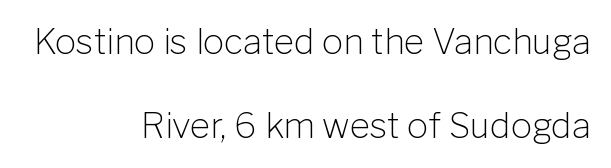
The image shows 35 px light sans-serif type, upright; set right-aligned, loose line spacing (2.41x), normal letter spacing, not underlined; low stroke contrast and a medium x-height.
